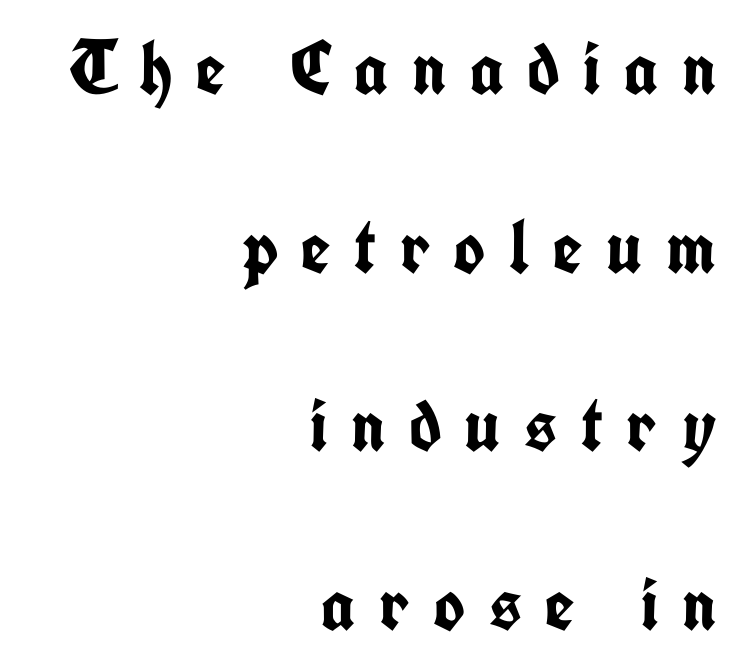
The baseline area is clear. Horizontal bands of white between lines are thick stripes. What kind of face is this? One without serifs — a sans. The gaps between neighbouring characters are conspicuously large.
